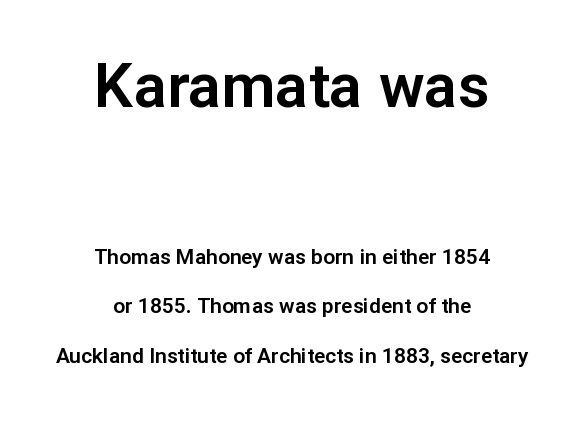
The image shows 62 px sans-serif type, upright; set centered, loose line spacing (2.37x), normal letter spacing, not underlined; the first (top) block is 2.95x larger; low stroke contrast and a medium x-height.
